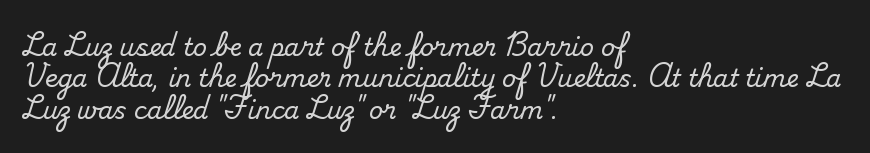
Here the glyphs are tracked normally, forming tight word shapes. Type without underlining. A classic flush-left, rag-right setting is used for this passage.
